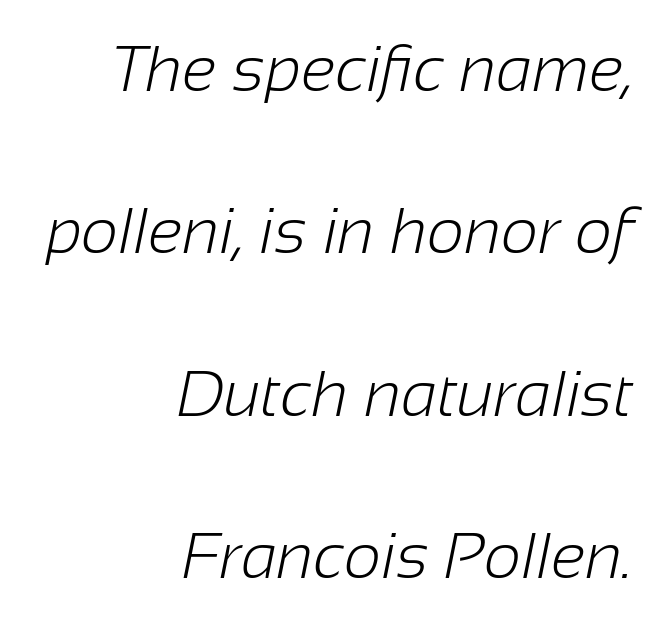
Does extra space separate the letters? No, they use regular spacing. You could not count columns in this text — the font is proportionally spaced. Observe the absence of serifs on each vertical stroke in this sample. The space beneath each line is pristine and unruled.
